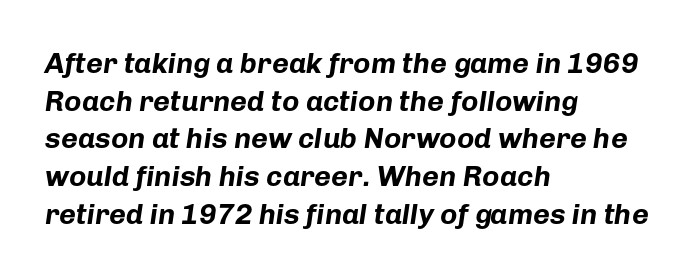
Q: Is the text bold? A: Yes.
Q: Is the text italic (slanted)? A: Yes, it leans right by about 8 degrees.
Q: Is the text underlined? A: No.
Q: How is the paragraph aligned? A: Left-aligned.
Q: Is the spacing between letters normal or unusually wide? A: Normal.
Q: Is the spacing between lines tight, normal or loose? A: Normal.
Q: Width (condensed, normal, or wide)? A: Normal.
Q: Stroke contrast? A: Low.
Q: x-height? A: Medium.
Q: Monospaced? A: No.
